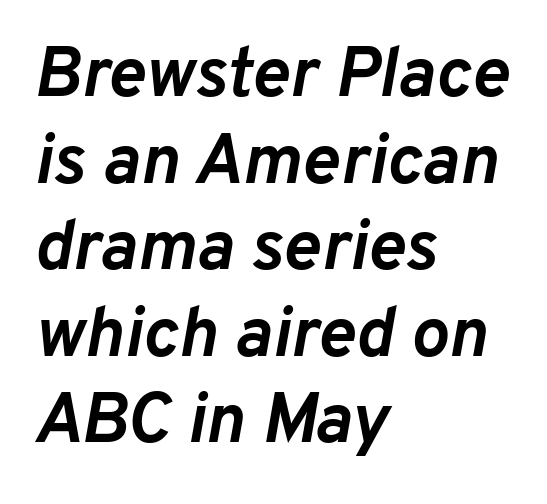
The image shows 71 px semibold type, italic (leaning right); set left-aligned, line spacing 1.22x, normal letter spacing, not underlined; low stroke contrast and a medium x-height.
